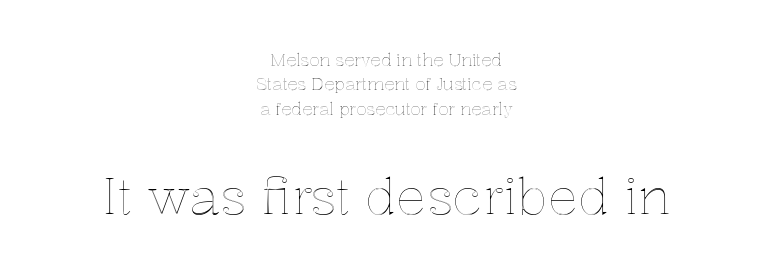
{"italic": "no", "width": "normal", "x_height": "medium", "monospaced": "no", "underline": "no", "align": "center", "line_spacing": "normal", "line_spacing_ratio": 1.44, "letter_spacing": "normal", "letter_spacing_em": 0.0, "larger_block": "second", "size_ratio": 2.94, "glyph_px": 50}
